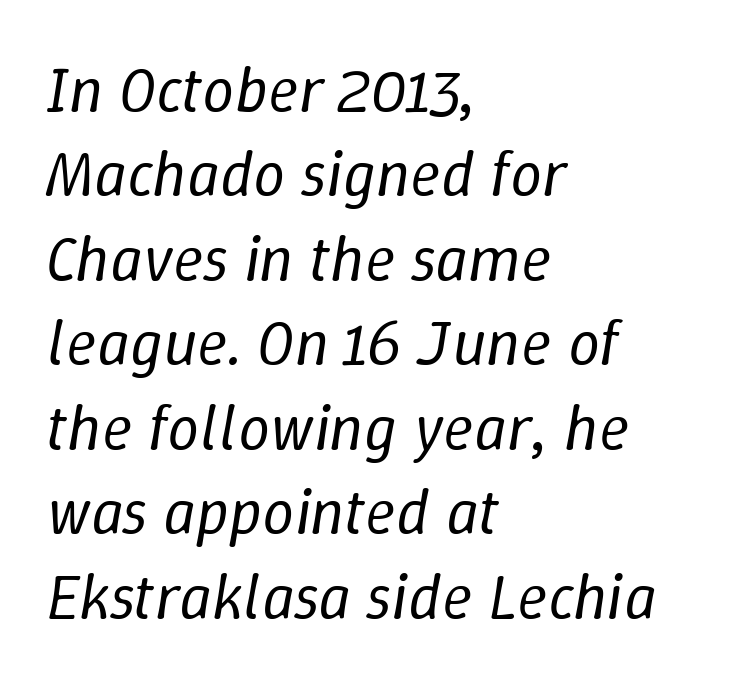
Weight class: somewhere from thin through regular. Where is the straight margin? On the left. Characters follow at the spacing the type designer built in. If you measured baseline to baseline, you'd find a middling distance. Slanted lettering throughout. A clean baseline with only descenders dipping below it.
